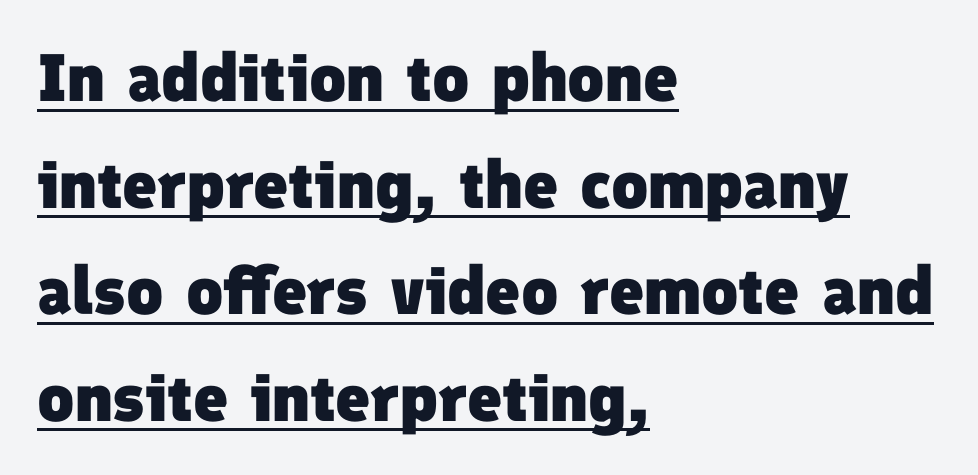
The image shows 67 px heavy sans-serif type; set left-aligned, normal line spacing (1.59x), normal letter spacing, underlined; low stroke contrast and a medium x-height.
